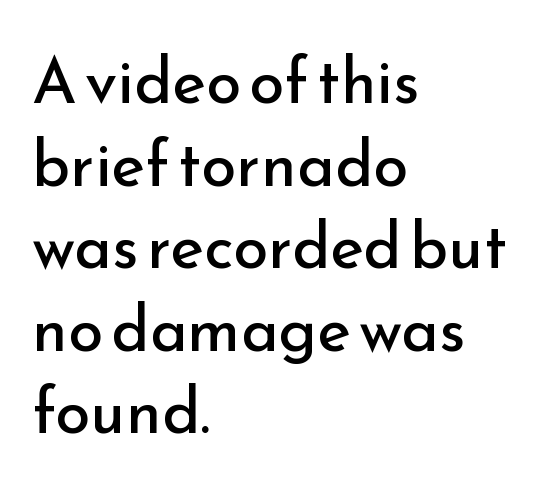
Regular leading. Unmarked baselines from the first word to the last. To sum up the face: it is a sans, with no serifs. Typeset ragged right — the left edge is the straight one.
